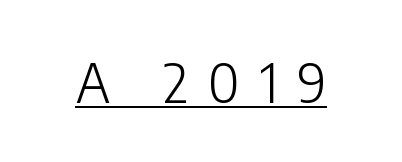
Q: Is the text bold? A: No.
Q: Is the text italic (slanted)? A: No, it is upright.
Q: Is the typeface a serif or a sans-serif typeface? A: Sans-serif.
Q: Is the text underlined? A: Yes.
Q: Is the spacing between letters normal or unusually wide? A: Unusually wide.
Q: Width (condensed, normal, or wide)? A: Condensed.
Q: Stroke contrast? A: Low.
Q: x-height? A: Medium.
Q: Monospaced? A: No.
